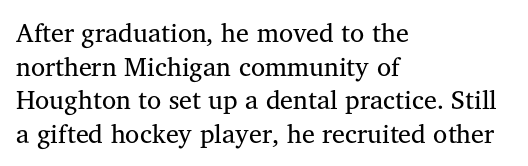
The image shows 26 px text type, upright; set left-aligned, normal line spacing (1.29x), normal letter spacing, not underlined.
